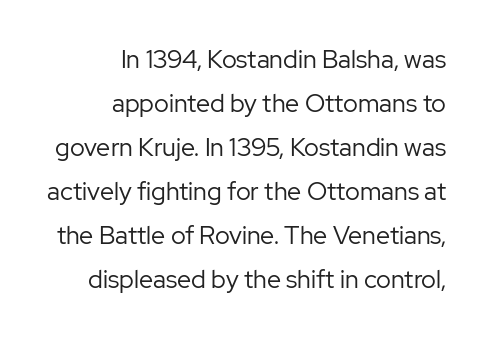
The image shows 25 px text type, upright; set right-aligned, line spacing 1.76x, normal letter spacing, not underlined.
